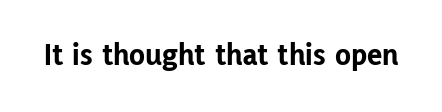
Do the characters align in a grid? No, the font is proportional. The strokes are fattened all the way to bold. The specimen omits any rule beneath the text block's lines. Words appear dense and cohesive because spacing is normal.
